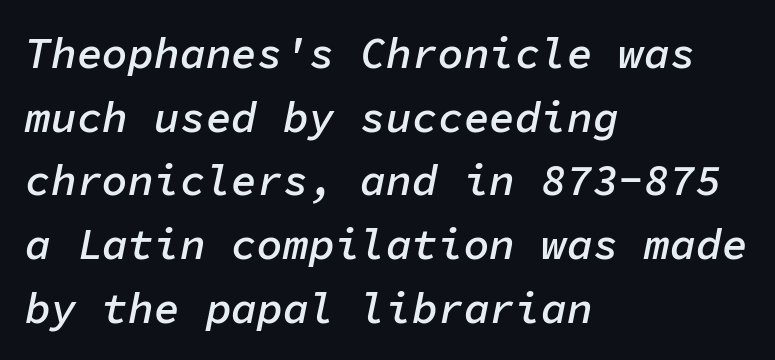
The image shows 43 px semibold type, italic (leaning right), monospaced; set left-aligned, normal line spacing (1.48x), normal letter spacing, not underlined; low stroke contrast and a medium x-height.
